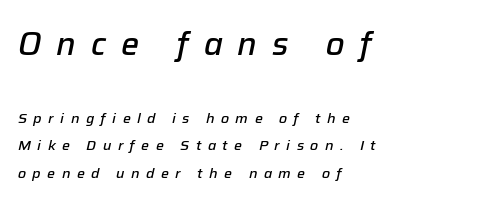
Q: Is the text bold? A: Semi-bold.
Q: Is the text italic (slanted)? A: Yes, it leans right by about 12 degrees.
Q: Is the text underlined? A: No.
Q: How is the paragraph aligned? A: Left-aligned.
Q: Is the spacing between letters normal or unusually wide? A: Unusually wide.
Q: Is the spacing between lines tight, normal or loose? A: Loose.
Q: Which block of text is set in a larger size, the first (top) or the second (bottom)? A: The first (top) one.
Q: Width (condensed, normal, or wide)? A: Normal.
Q: Stroke contrast? A: Low.
Q: x-height? A: Medium.
Q: Monospaced? A: No.
